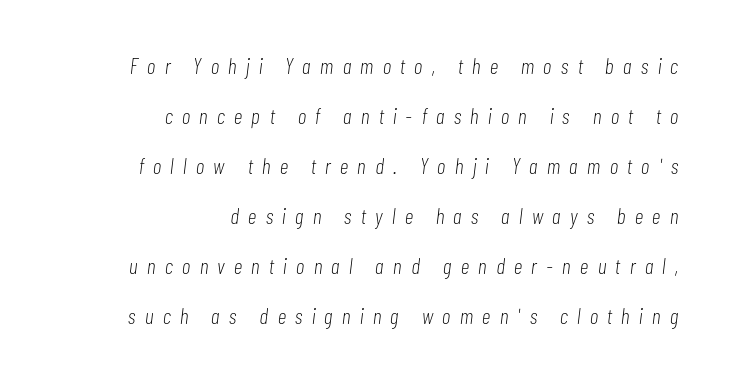
Q: Is the text bold? A: No.
Q: Is the text italic (slanted)? A: Yes, it leans right by about 7 degrees.
Q: Is the text underlined? A: No.
Q: How is the paragraph aligned? A: Right-aligned.
Q: Is the spacing between letters normal or unusually wide? A: Unusually wide.
Q: Is the spacing between lines tight, normal or loose? A: Loose.
